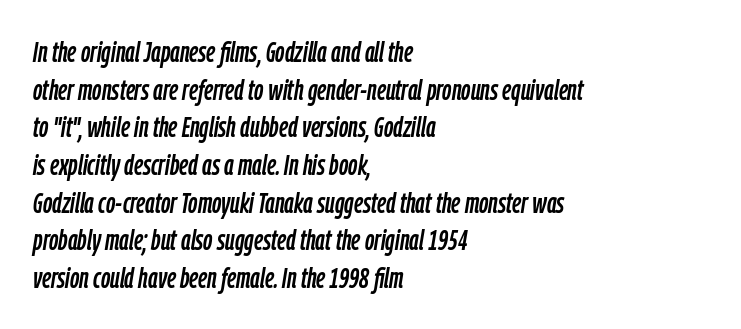
The image shows 29 px condensed type, italic (leaning right); set left-aligned, normal line spacing (1.3x), normal letter spacing, not underlined; low stroke contrast and a medium x-height.
